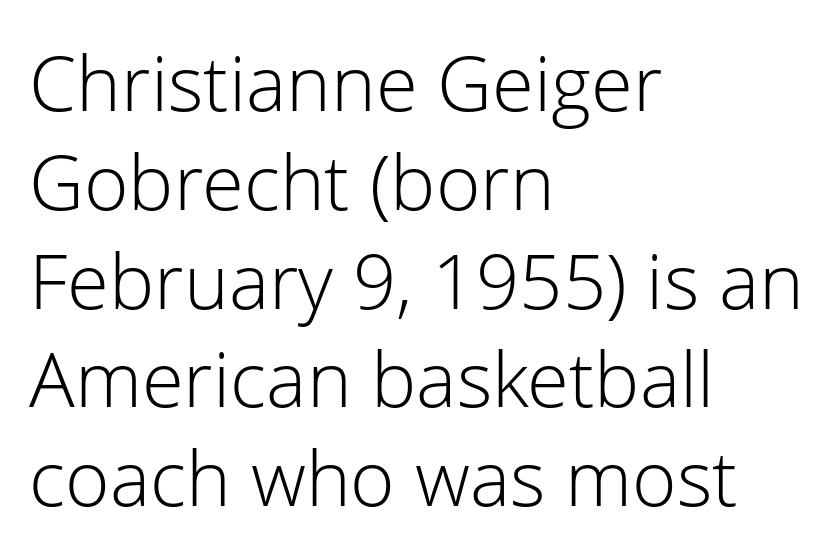
{"serif": "no", "italic": "no", "bold": "no", "weight": "light", "width": "normal", "stroke_contrast": "low", "x_height": "medium", "monospaced": "no", "underline": "no", "align": "left", "line_spacing": "normal", "line_spacing_ratio": 1.3, "letter_spacing": "normal", "letter_spacing_em": 0.0, "glyph_px": 76}
